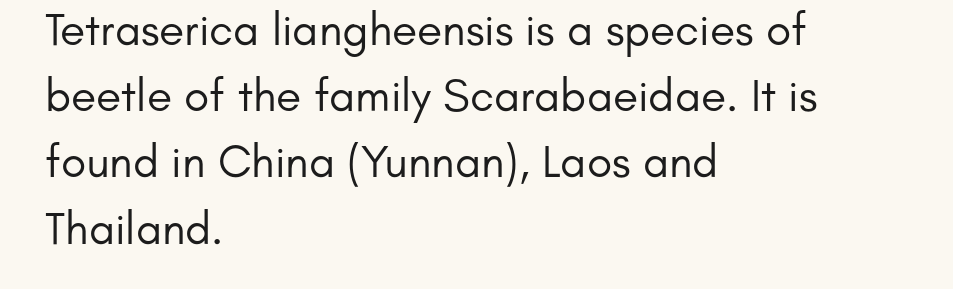
The image shows 46 px regular-weight sans-serif type, upright; set left-aligned, normal line spacing (1.44x), normal letter spacing, not underlined; low stroke contrast and a small x-height.
